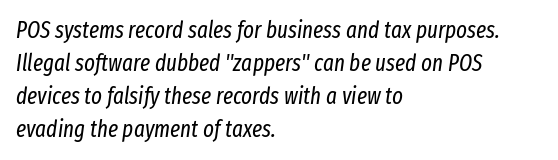
{"italic": "yes", "lean": "right", "slant_degrees": 8, "bold": "no", "underline": "no", "align": "left", "line_spacing": "normal", "line_spacing_ratio": 1.43, "letter_spacing": "normal", "letter_spacing_em": 0.0, "glyph_px": 23}
